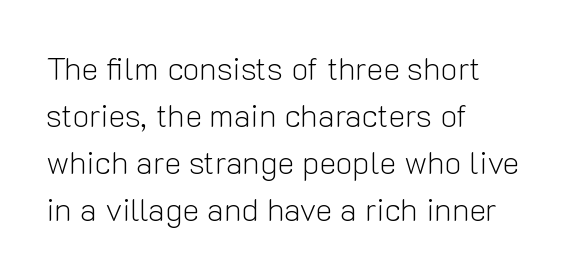
Vertical strokes here are truly vertical. Students, note that the glyphs here touch the page at normal intervals. The rendering uses natural spacing where letterforms have individual widths. Quick note: underline off. Letterform terminals end flat and unadorned throughout the passage.
